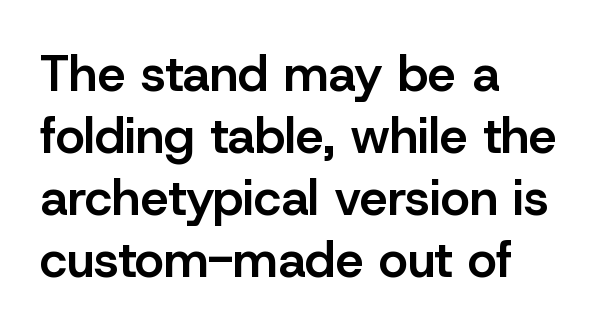
The image shows 50 px semibold sans-serif type, upright; set left-aligned, line spacing 1.24x, normal letter spacing, not underlined; low stroke contrast and a medium x-height.
